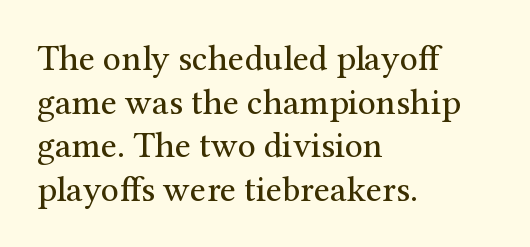
This sample uses an upright cut, with every glyph sitting square on the baseline. Is the stroke heavy? The answer is a plain regular-or-lighter. No word sits above an underline. This is serif lettering, the kind often seen in printed books. Tracking value appears to be zero — textbook default spacing. Line beginnings align vertically; line endings do not.
